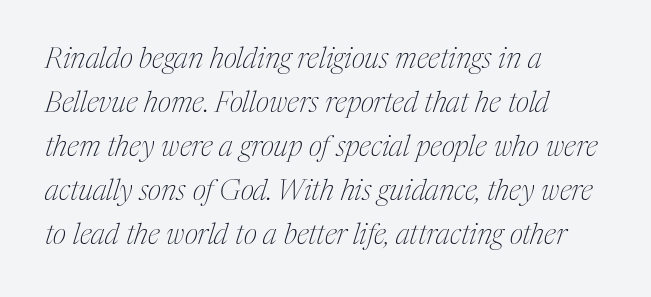
Each new line begins a customary step beneath the previous one. Letter spacing: default. Is the block centered? No — it sits flush against the left margin. Each row of text sits above clean, open space. Spacing verdict: proportional, widths tailored to each character.
